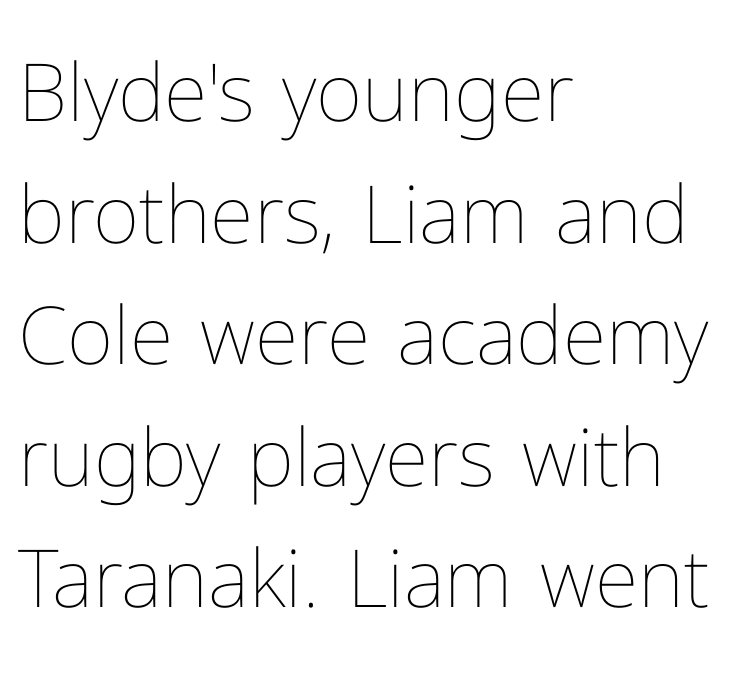
{"italic": "no", "bold": "no", "weight": "thin", "width": "normal", "stroke_contrast": "low", "x_height": "medium", "monospaced": "no", "underline": "no", "align": "left", "line_spacing": "normal", "line_spacing_ratio": 1.52, "letter_spacing": "normal", "letter_spacing_em": 0.0, "glyph_px": 80}
